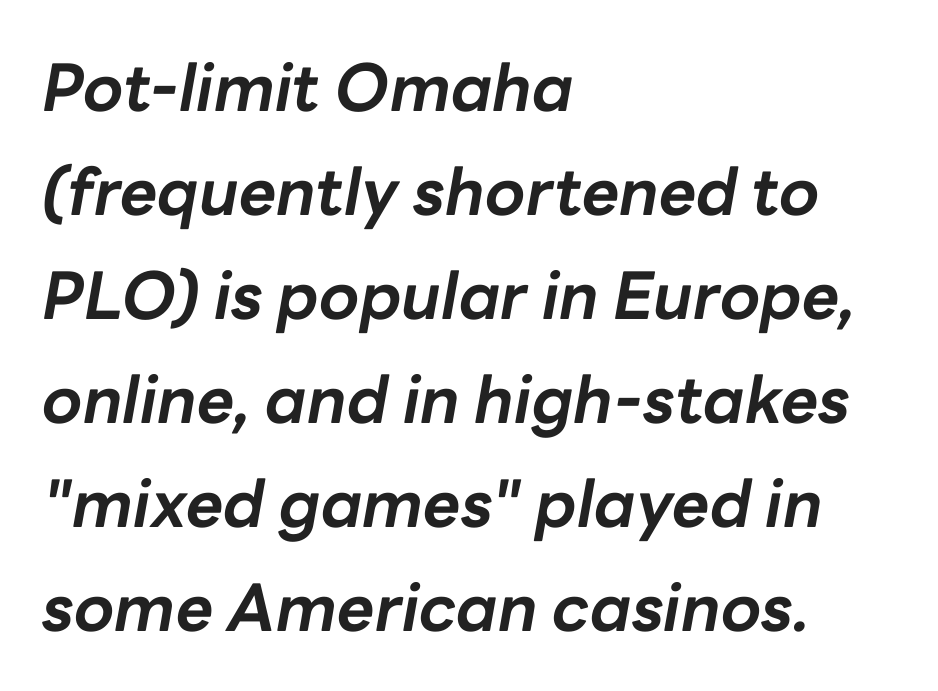
Q: Is the text bold? A: Yes.
Q: Is the text italic (slanted)? A: Yes, it leans right by about 10 degrees.
Q: Is the text underlined? A: No.
Q: How is the paragraph aligned? A: Left-aligned.
Q: Is the spacing between letters normal or unusually wide? A: Normal.
Q: Is the spacing between lines tight, normal or loose? A: Normal.
Q: Width (condensed, normal, or wide)? A: Normal.
Q: Stroke contrast? A: Low.
Q: x-height? A: Medium.
Q: Monospaced? A: No.
